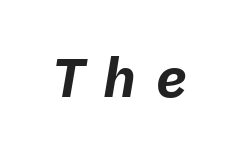
Q: Is the text bold? A: Yes.
Q: Is the text italic (slanted)? A: Yes, it leans right by about 9 degrees.
Q: Is the text underlined? A: No.
Q: Is the spacing between letters normal or unusually wide? A: Unusually wide.
Q: Width (condensed, normal, or wide)? A: Normal.
Q: Stroke contrast? A: Low.
Q: x-height? A: Medium.
Q: Monospaced? A: Yes.
